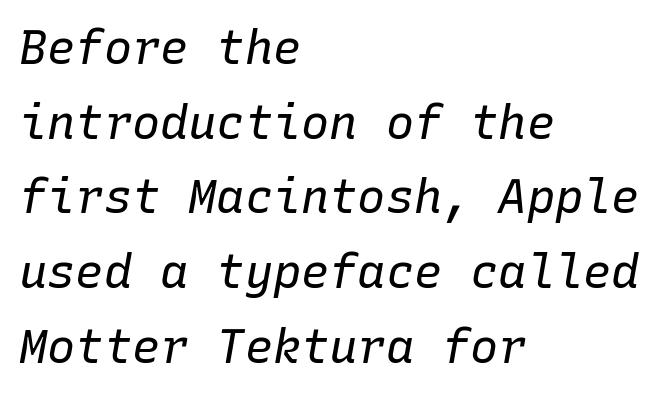
The image shows 47 px regular-weight type, italic (leaning right), monospaced; set left-aligned, normal line spacing (1.59x), normal letter spacing, not underlined; low stroke contrast and a medium x-height.
